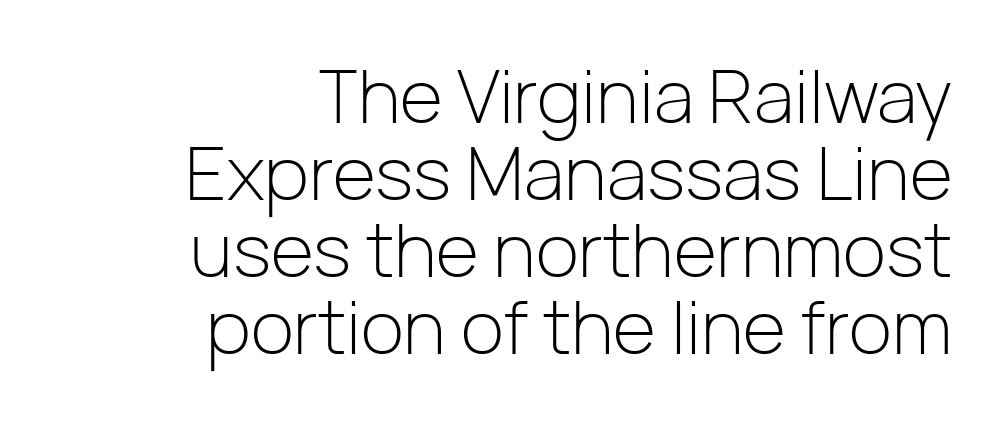
The image shows 74 px light sans-serif type, upright; set right-aligned, tight line spacing (1.04x), normal letter spacing, not underlined; low stroke contrast and a medium x-height.
